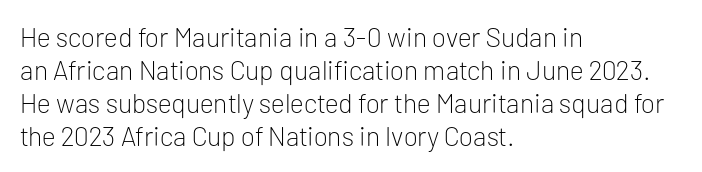
{"italic": "no", "bold": "no", "underline": "no", "align": "left", "line_spacing_ratio": 1.22, "letter_spacing": "normal", "letter_spacing_em": 0.0, "glyph_px": 27}
